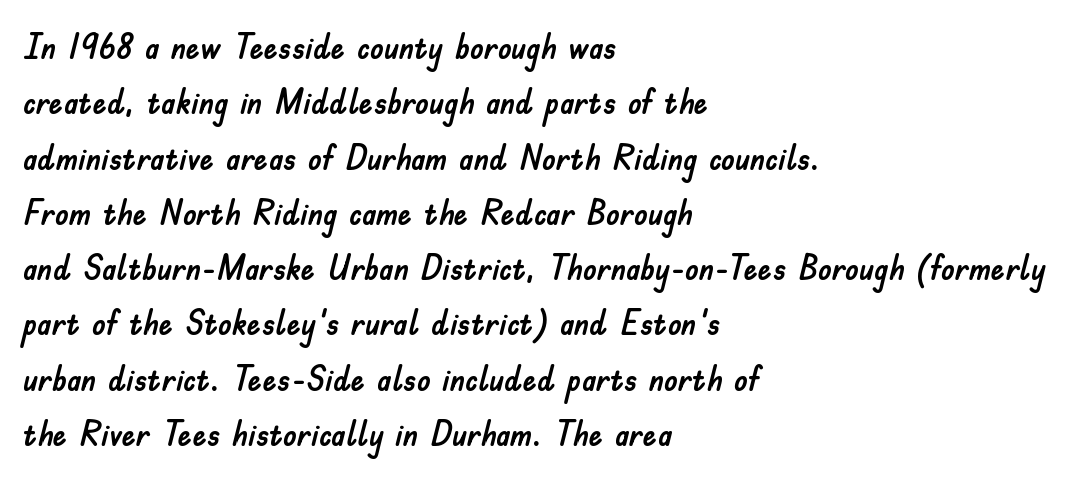
{"serif": "no", "width": "normal", "stroke_contrast": "low", "x_height": "small", "monospaced": "no", "underline": "no", "align": "left", "line_spacing": "normal", "line_spacing_ratio": 1.58, "letter_spacing": "normal", "letter_spacing_em": 0.0, "glyph_px": 35}
